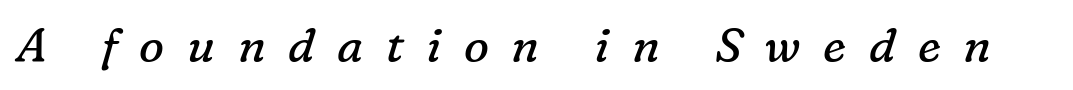
{"serif": "yes", "italic": "yes", "lean": "right", "slant_degrees": 16, "bold": "no", "weight": "regular", "width": "normal", "stroke_contrast": "low", "x_height": "medium", "monospaced": "no", "underline": "no", "letter_spacing": "wide", "letter_spacing_em": 0.48, "glyph_px": 47}
